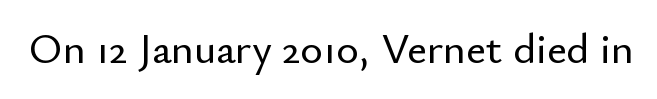
The type family on display is of the sans-serif kind. Standard letterfit; no display-style spreading of the glyphs. A roman cut, with each character standing at attention. Clear beneath every line of the passage. Looks like regular typesetting: each glyph gets only the width it needs.
